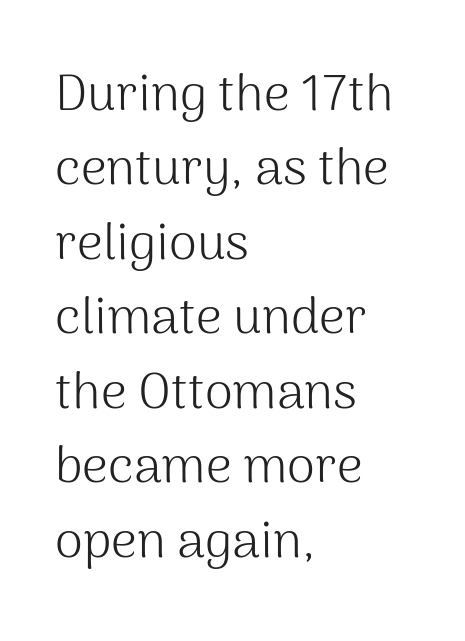
Unbolded letterforms with no extra heft. Quick note: interline space is typical. The zone under the glyphs is completely vacant. Examine the stroke ends and you'll find no serifs. You could call the tracking neutral — neither tight nor loose.
